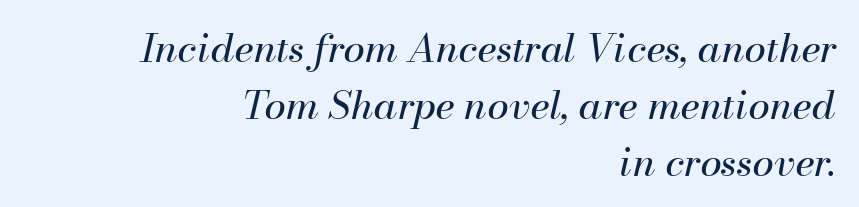
Students, note that the glyphs here touch the page at normal intervals. This sample has the flowing, uneven cadence of proportional lettering. The rendering applies a slant to the glyphs. The passage shown is not underscored anywhere. Line spacing here is normal.
